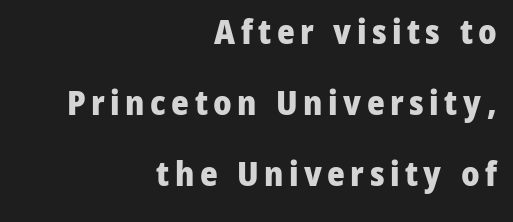
Q: Is the text bold? A: Yes.
Q: Is the text italic (slanted)? A: No, it is upright.
Q: Is the typeface a serif or a sans-serif typeface? A: Sans-serif.
Q: Is the text underlined? A: No.
Q: How is the paragraph aligned? A: Right-aligned.
Q: Is the spacing between lines tight, normal or loose? A: Loose.
Q: Width (condensed, normal, or wide)? A: Normal.
Q: Stroke contrast? A: Low.
Q: x-height? A: Medium.
Q: Monospaced? A: No.
